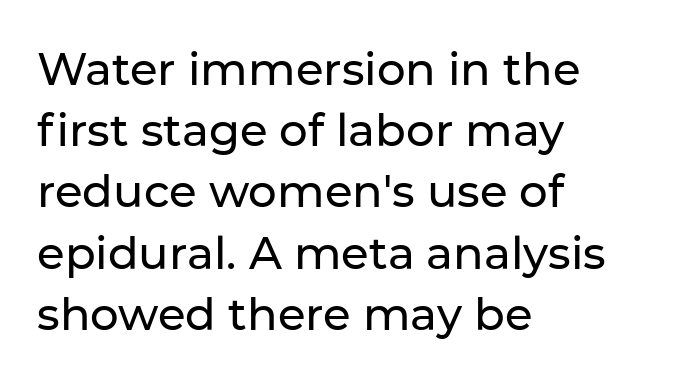
Q: Is the text italic (slanted)? A: No, it is upright.
Q: Is the typeface a serif or a sans-serif typeface? A: Sans-serif.
Q: Is the text underlined? A: No.
Q: How is the paragraph aligned? A: Left-aligned.
Q: Is the spacing between letters normal or unusually wide? A: Normal.
Q: Is the spacing between lines tight, normal or loose? A: Normal.
Q: Width (condensed, normal, or wide)? A: Normal.
Q: Stroke contrast? A: Low.
Q: x-height? A: Medium.
Q: Monospaced? A: No.
